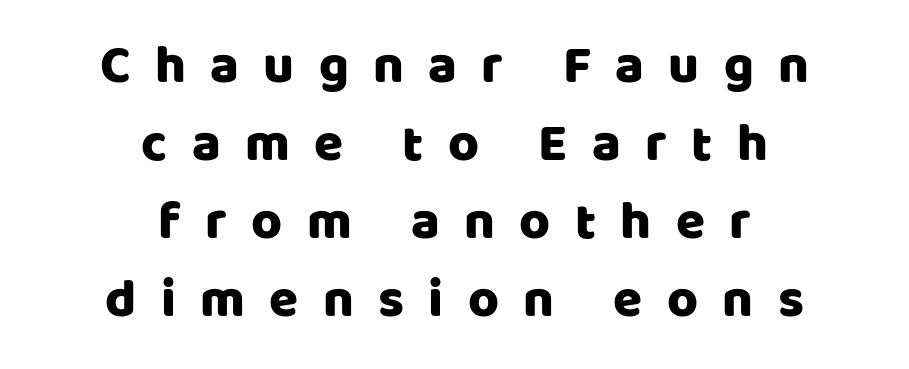
{"serif": "no", "italic": "no", "width": "normal", "stroke_contrast": "low", "x_height": "large", "monospaced": "no", "underline": "no", "align": "center", "line_spacing": "normal", "line_spacing_ratio": 1.47, "letter_spacing": "wide", "letter_spacing_em": 0.46, "glyph_px": 53}
